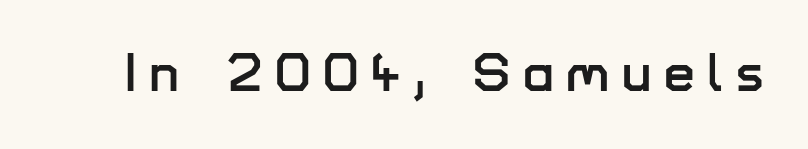
No italicization has been applied; the sample stays upright. The gaps between neighbouring characters are conspicuously large. Unmarked baselines from the first word to the last. You can tell from the bare stems that sans-serif type was used. The letters advance in unequal steps, a hallmark of proportional type.
